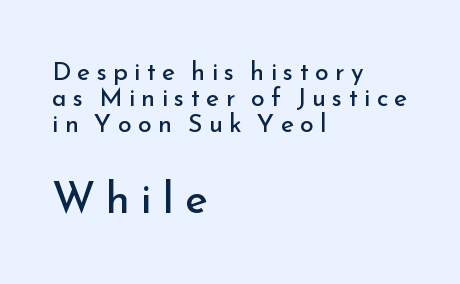
{"serif": "no", "italic": "no", "bold": "no", "weight": "regular", "width": "normal", "stroke_contrast": "low", "x_height": "small", "monospaced": "no", "underline": "no", "align": "left", "line_spacing": "tight", "line_spacing_ratio": 1.05, "letter_spacing": "wide", "letter_spacing_em": 0.25, "larger_block": "second", "size_ratio": 1.72, "glyph_px": 43}
